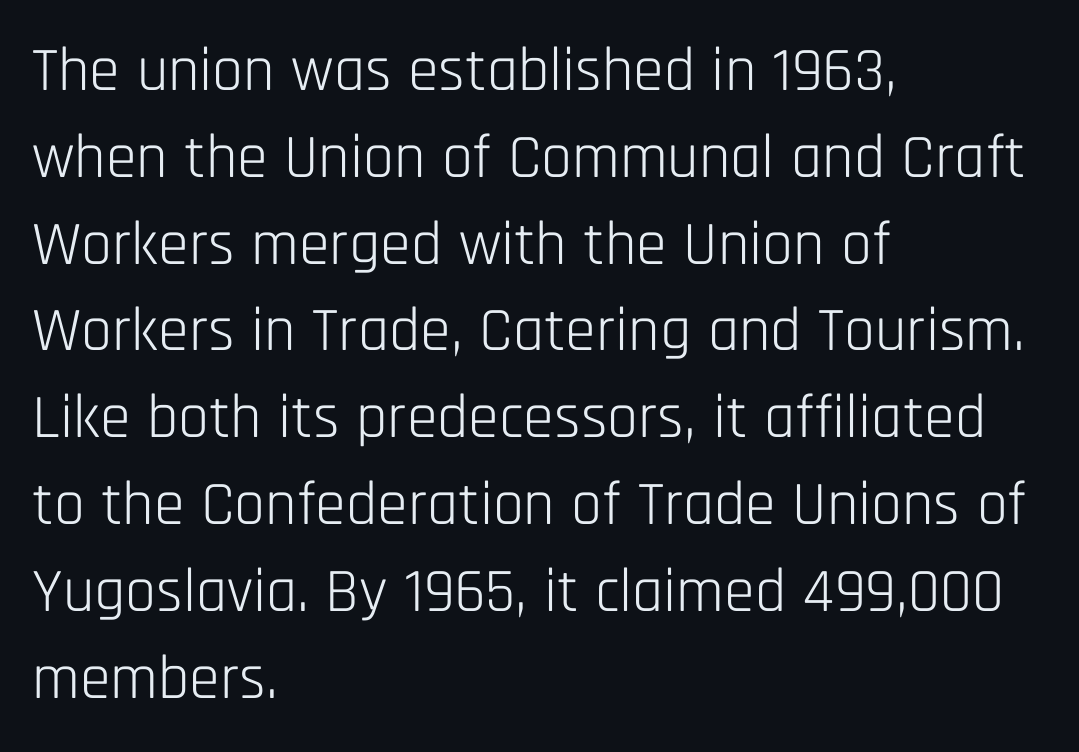
Q: Is the text bold? A: No.
Q: Is the text italic (slanted)? A: No, it is upright.
Q: Is the typeface a serif or a sans-serif typeface? A: Sans-serif.
Q: Is the text underlined? A: No.
Q: How is the paragraph aligned? A: Left-aligned.
Q: Is the spacing between letters normal or unusually wide? A: Normal.
Q: Is the spacing between lines tight, normal or loose? A: Normal.
Q: Width (condensed, normal, or wide)? A: Condensed.
Q: Stroke contrast? A: Low.
Q: x-height? A: Large.
Q: Monospaced? A: No.
